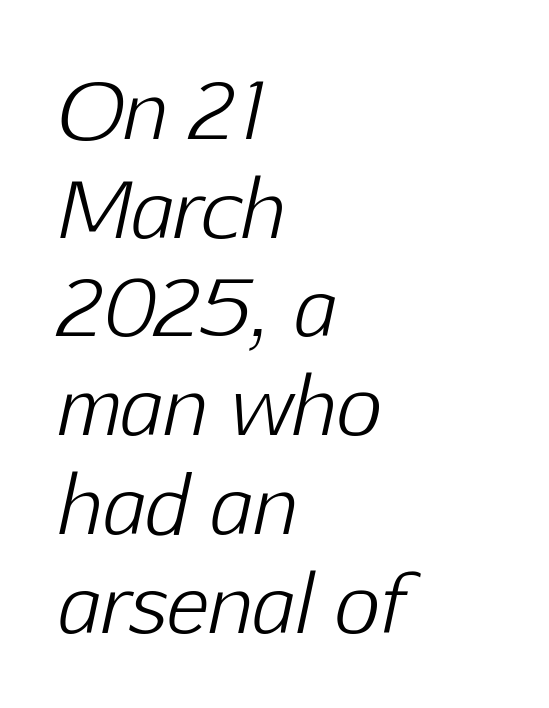
Q: Is the text bold? A: No.
Q: Is the text italic (slanted)? A: Yes, it leans right by about 12 degrees.
Q: Is the text underlined? A: No.
Q: How is the paragraph aligned? A: Left-aligned.
Q: Is the spacing between letters normal or unusually wide? A: Normal.
Q: Is the spacing between lines tight, normal or loose? A: Normal.
Q: Width (condensed, normal, or wide)? A: Normal.
Q: Stroke contrast? A: Low.
Q: x-height? A: Medium.
Q: Monospaced? A: No.
